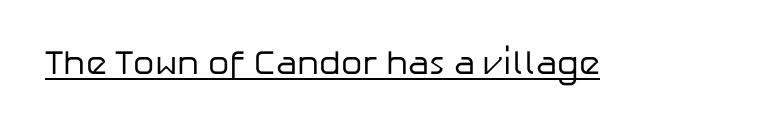
The image shows 34 px regular-weight sans-serif type, upright; set normal letter spacing, underlined; low stroke contrast and a medium x-height.
